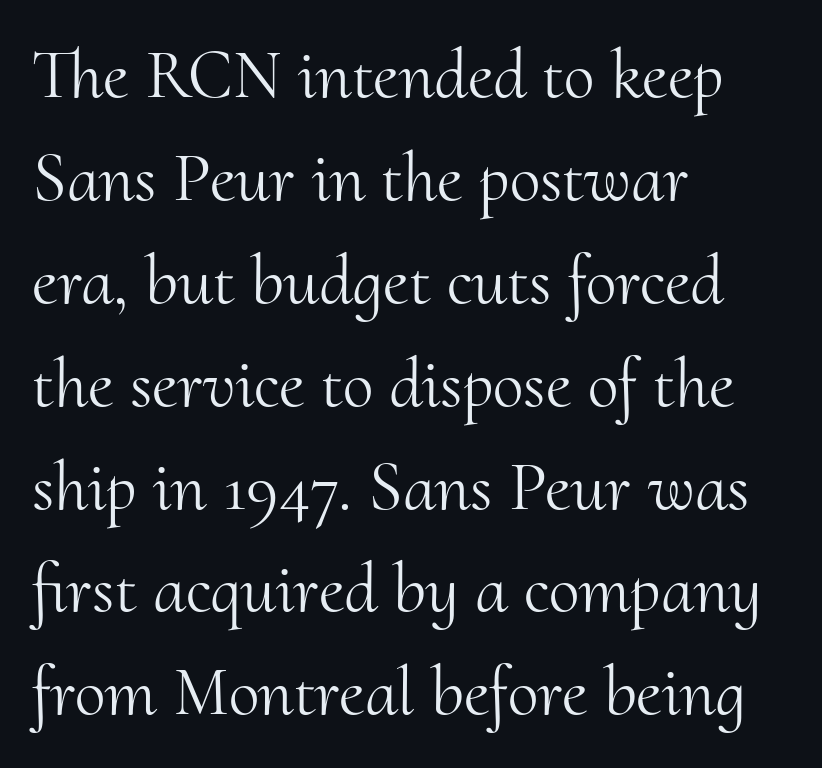
{"serif": "yes", "italic": "no", "bold": "no", "weight": "light", "width": "normal", "stroke_contrast": "medium", "x_height": "small", "monospaced": "no", "underline": "no", "align": "left", "line_spacing": "normal", "line_spacing_ratio": 1.47, "letter_spacing": "normal", "letter_spacing_em": 0.0, "glyph_px": 70}
